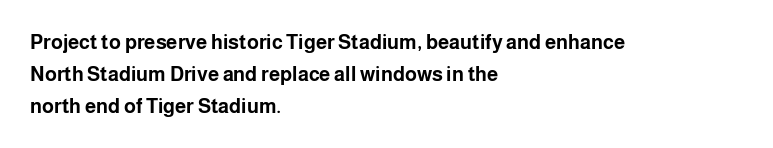
The image shows 20 px bold type, upright; set left-aligned, normal line spacing (1.59x), normal letter spacing, not underlined.
